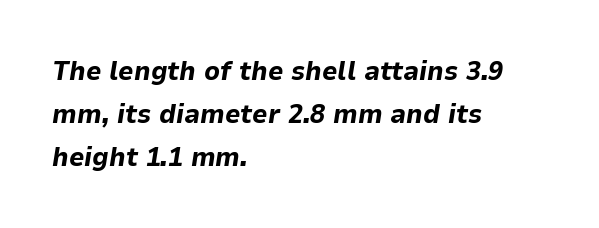
Q: Is the text bold? A: Yes.
Q: Is the text italic (slanted)? A: Yes, it leans right by about 9 degrees.
Q: Is the text underlined? A: No.
Q: How is the paragraph aligned? A: Left-aligned.
Q: Is the spacing between letters normal or unusually wide? A: Normal.
Q: Is the spacing between lines tight, normal or loose? A: Normal.
